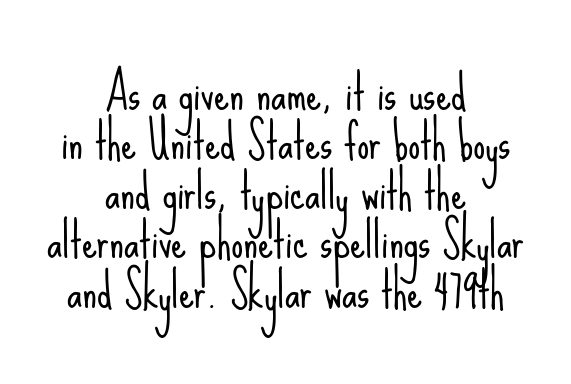
{"serif": "no", "italic": "no", "bold": "no", "weight": "light", "width": "condensed", "stroke_contrast": "low", "x_height": "small", "monospaced": "no", "underline": "no", "align": "center", "line_spacing": "tight", "line_spacing_ratio": 1.03, "letter_spacing": "normal", "letter_spacing_em": 0.0, "glyph_px": 48}
